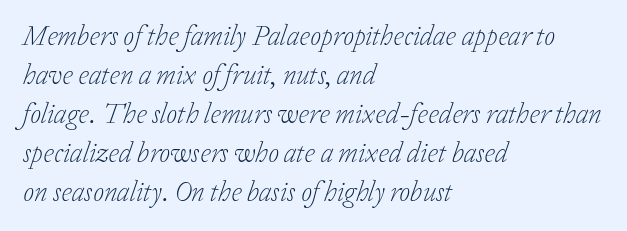
These lines stack with their left ends in a neat column. The type family on display is of the serif kind. Vertically, the passage feels balanced, rows spaced as you'd expect. The rendering uses natural spacing where letterforms have individual widths.
